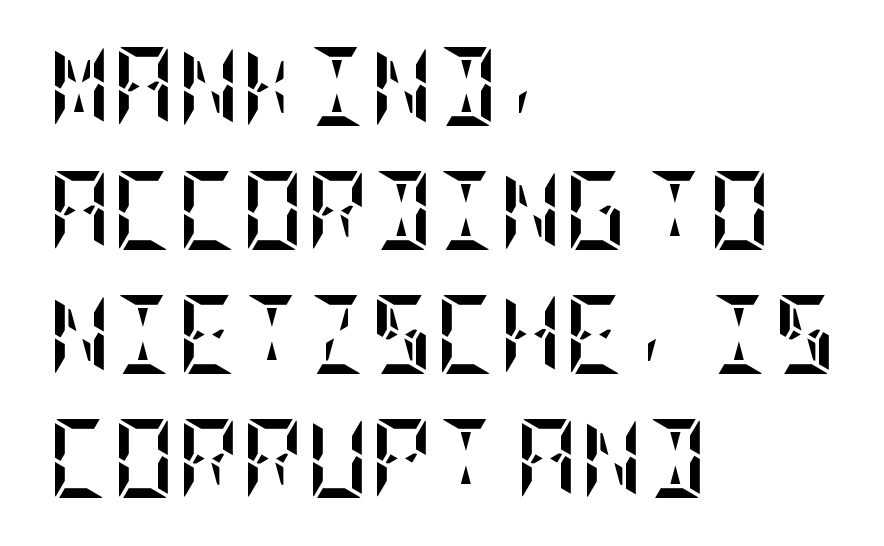
The image shows 79 px semibold, condensed type, upright; set left-aligned, normal line spacing (1.57x), normal letter spacing, not underlined; low stroke contrast and a large x-height.
